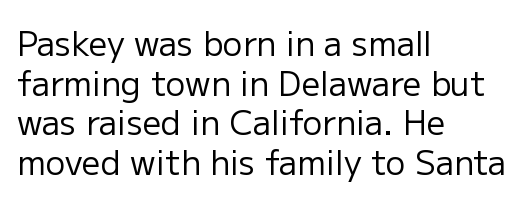
Q: Is the text bold? A: No.
Q: Is the text italic (slanted)? A: No, it is upright.
Q: Is the typeface a serif or a sans-serif typeface? A: Sans-serif.
Q: Is the text underlined? A: No.
Q: How is the paragraph aligned? A: Left-aligned.
Q: Is the spacing between letters normal or unusually wide? A: Normal.
Q: Width (condensed, normal, or wide)? A: Normal.
Q: Stroke contrast? A: Low.
Q: x-height? A: Medium.
Q: Monospaced? A: No.
